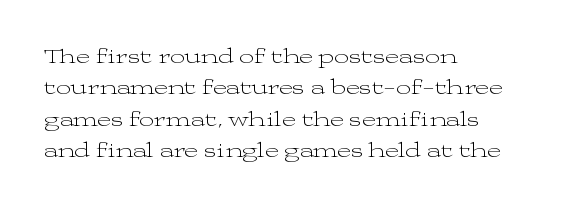
{"italic": "no", "bold": "no", "underline": "no", "align": "left", "line_spacing": "normal", "line_spacing_ratio": 1.5, "letter_spacing": "normal", "letter_spacing_em": 0.0, "glyph_px": 21}
